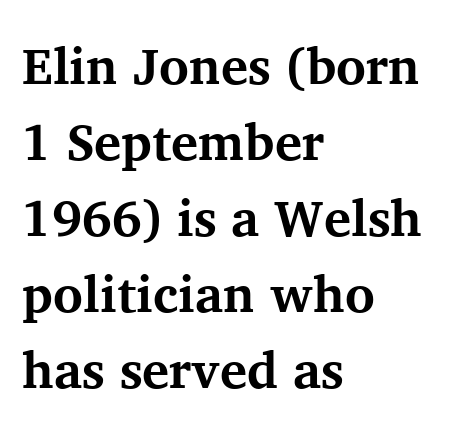
{"serif": "yes", "italic": "no", "bold": "yes", "weight": "bold", "width": "normal", "stroke_contrast": "medium", "x_height": "medium", "monospaced": "no", "underline": "no", "align": "left", "line_spacing": "normal", "line_spacing_ratio": 1.49, "letter_spacing": "normal", "letter_spacing_em": 0.0, "glyph_px": 51}
